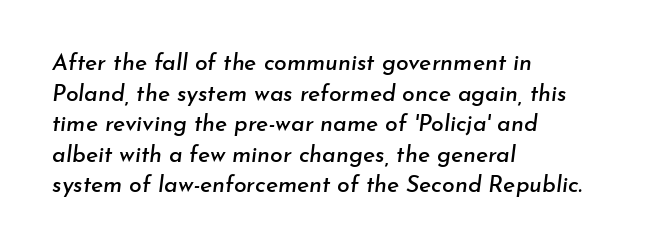
An italicized treatment has been applied to the whole sample. The zone under the glyphs is completely vacant. A typesetter would call this leading conventional body-copy spacing. Does extra space separate the letters? No, they use regular spacing. The passage is arranged the way most books set body copy — flush left.
